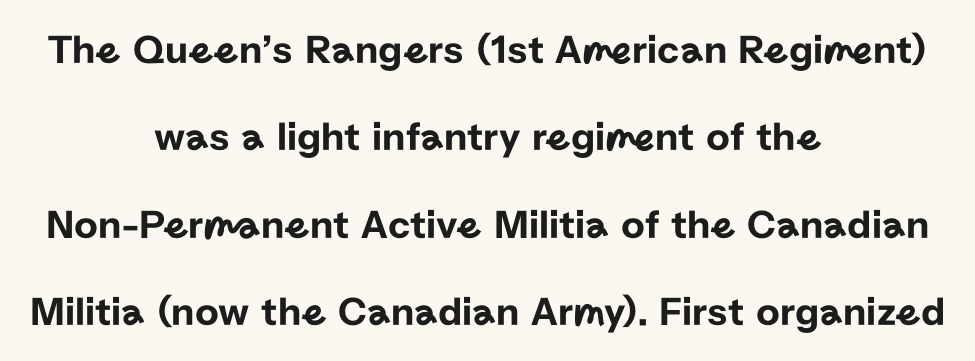
Q: Is the text italic (slanted)? A: No, it is upright.
Q: Is the typeface a serif or a sans-serif typeface? A: Sans-serif.
Q: Is the text underlined? A: No.
Q: How is the paragraph aligned? A: Centered.
Q: Is the spacing between letters normal or unusually wide? A: Normal.
Q: Is the spacing between lines tight, normal or loose? A: Loose.
Q: Width (condensed, normal, or wide)? A: Normal.
Q: Stroke contrast? A: Low.
Q: x-height? A: Medium.
Q: Monospaced? A: No.
